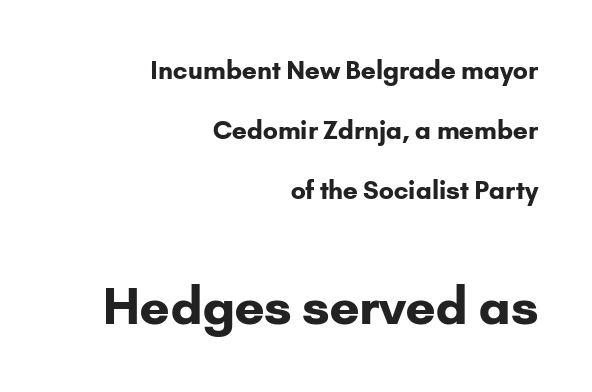
{"serif": "no", "italic": "no", "bold": "yes", "weight": "bold", "width": "normal", "stroke_contrast": "low", "x_height": "small", "monospaced": "no", "underline": "no", "align": "right", "line_spacing": "loose", "line_spacing_ratio": 2.4, "letter_spacing": "normal", "letter_spacing_em": 0.0, "larger_block": "second", "size_ratio": 2.0, "glyph_px": 50}
